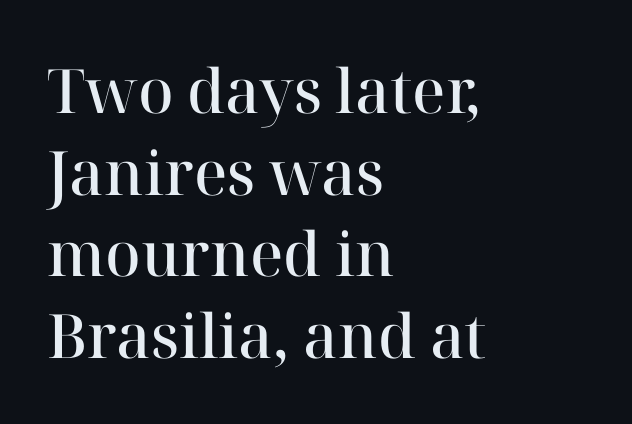
This is the in-between weight designers call semibold or demi. The passage shown is typed in a proportional face where columns would drift. The type family on display is of the serif kind. Type without underlining.
